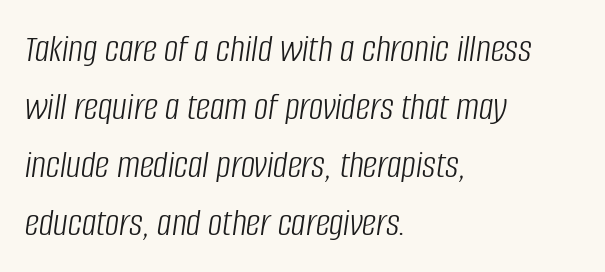
Q: Is the text bold? A: No.
Q: Is the text italic (slanted)? A: Yes, it leans right by about 8 degrees.
Q: Is the text underlined? A: No.
Q: How is the paragraph aligned? A: Left-aligned.
Q: Is the spacing between letters normal or unusually wide? A: Normal.
Q: Is the spacing between lines tight, normal or loose? A: Normal.
Q: Width (condensed, normal, or wide)? A: Condensed.
Q: Stroke contrast? A: Low.
Q: x-height? A: Large.
Q: Monospaced? A: No.
